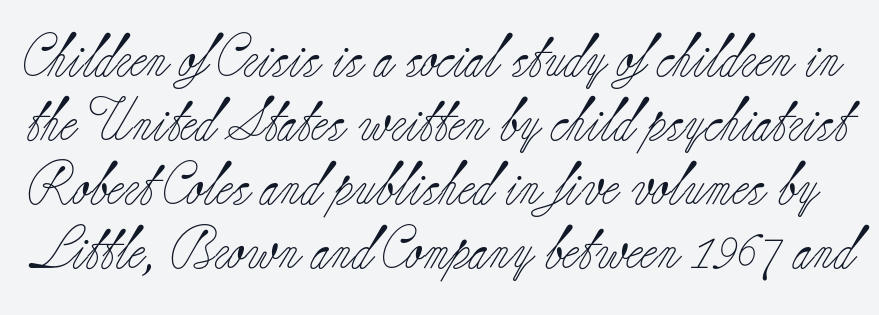
Q: Is the text bold? A: No.
Q: Is the text italic (slanted)? A: Yes.
Q: Is the typeface a serif or a sans-serif typeface? A: Serif.
Q: Is the text underlined? A: No.
Q: Is the spacing between letters normal or unusually wide? A: Normal.
Q: Is the spacing between lines tight, normal or loose? A: Normal.
Q: Width (condensed, normal, or wide)? A: Normal.
Q: Stroke contrast? A: Low.
Q: x-height? A: Small.
Q: Monospaced? A: No.
